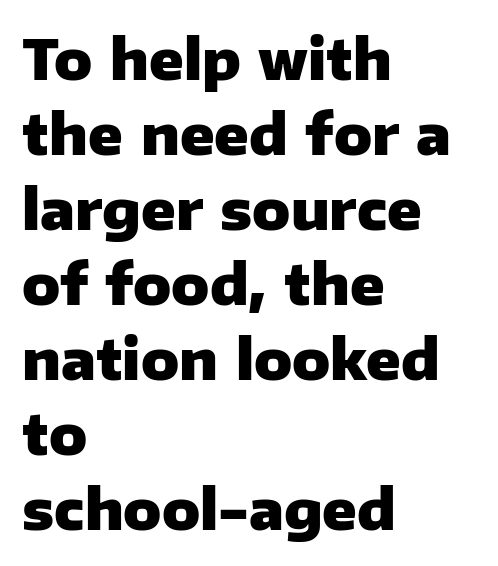
Tracking here is standard; glyphs follow each other at the usual distance. Rendered with straight, roman letterforms. Left-aligned paragraph, ragged on the right. Grotesque or geometric, the face here clearly has no serifs.
